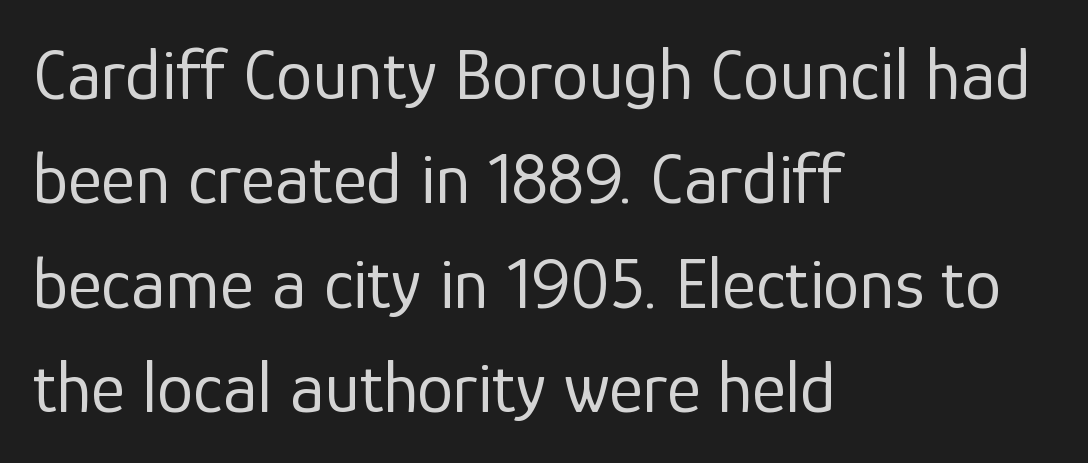
Tracking value appears to be zero — textbook default spacing. The specimen reads as upright at a glance. Character widths vary here, with narrow letters taking less room than wide ones. A sans-serif font was chosen for this passage. The lines are quadded left. Weight: in the light-to-regular range.
